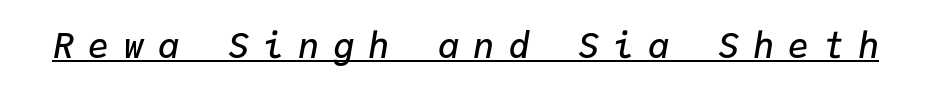
The image shows 35 px semibold type, italic (leaning right), monospaced; set unusually wide letter spacing (+0.4 em), underlined; low stroke contrast and a medium x-height.
